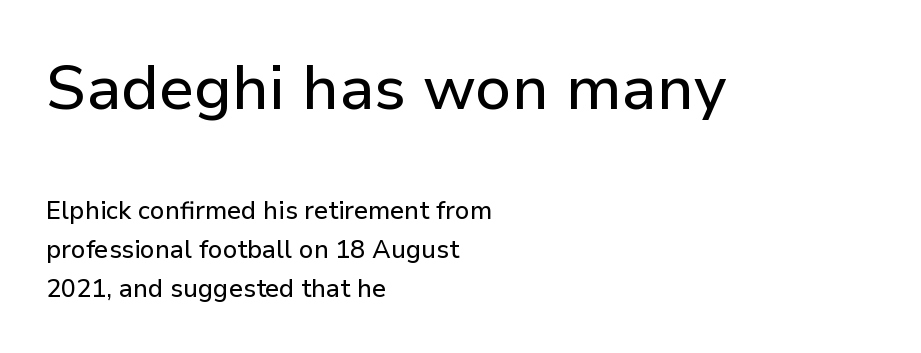
{"serif": "no", "italic": "no", "width": "normal", "stroke_contrast": "low", "x_height": "medium", "monospaced": "no", "underline": "no", "align": "left", "line_spacing": "normal", "line_spacing_ratio": 1.57, "letter_spacing": "normal", "letter_spacing_em": 0.0, "larger_block": "first", "size_ratio": 2.48, "glyph_px": 62}
